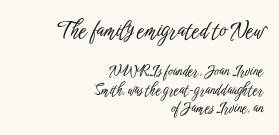
Q: Is the text italic (slanted)? A: Yes.
Q: Is the text underlined? A: No.
Q: How is the paragraph aligned? A: Right-aligned.
Q: Is the spacing between letters normal or unusually wide? A: Normal.
Q: Is the spacing between lines tight, normal or loose? A: Normal.
Q: Which block of text is set in a larger size, the first (top) or the second (bottom)? A: The first (top) one.
